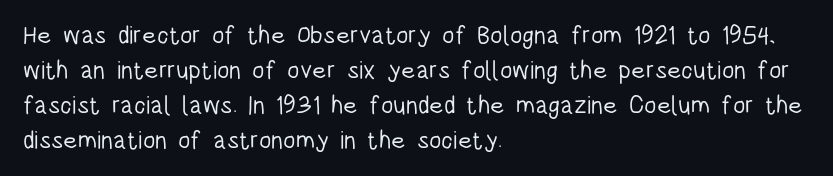
Nobody drew a line under any word here. The passage is arranged the way most books set body copy — flush left. Is the stroke heavy? The answer is a plain regular-or-lighter. Nobody touched the tracking dial on this one. A roman cut, with each character standing at attention. The space between consecutive lines is moderate.
